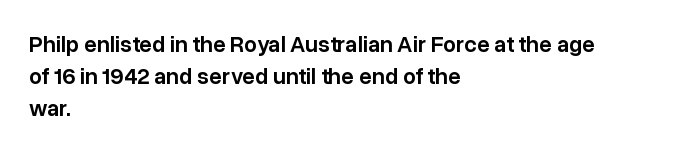
Compared with an ordinary text face, these strokes are moderately heavier — a semibold. Unlike italic type, these characters show no tilt at all. The leading is moderate, giving the passage an even texture. No extra tracking has been applied to these lines.
